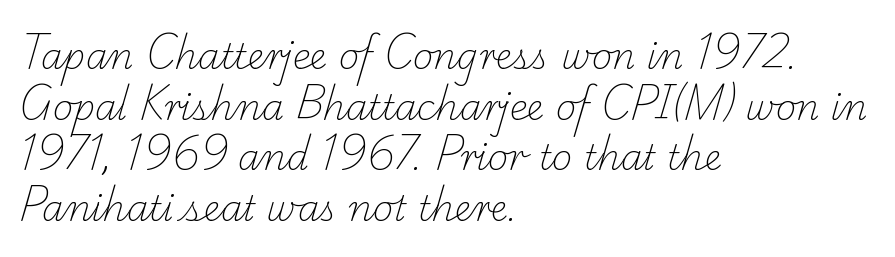
The image shows 35 px light serif type; set left-aligned, normal line spacing (1.45x), normal letter spacing, not underlined; low stroke contrast and a small x-height.
